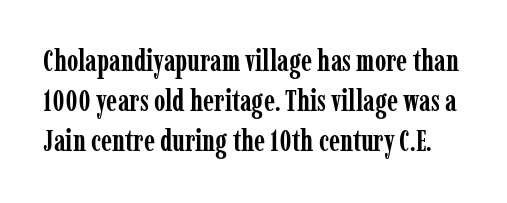
{"serif": "yes", "italic": "no", "bold": "yes", "weight": "semibold", "width": "condensed", "stroke_contrast": "low", "x_height": "medium", "monospaced": "no", "underline": "no", "line_spacing": "normal", "line_spacing_ratio": 1.38, "letter_spacing": "normal", "letter_spacing_em": 0.0, "glyph_px": 29}
